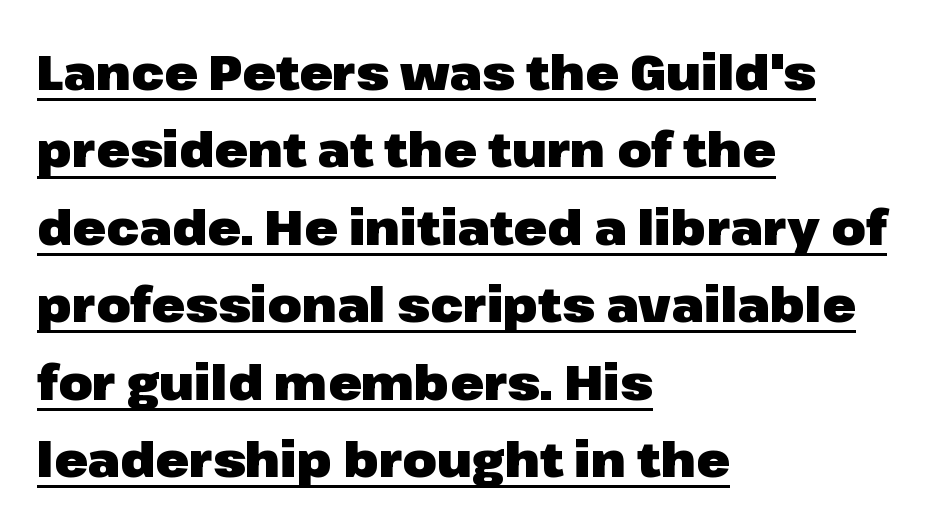
The lettering is marked with a stroke running underneath it. Each word holds together tightly as a unit, with standard inter-letter gaps. If you measured baseline to baseline, you'd find a middling distance. The paragraph shown leans on its left margin.
